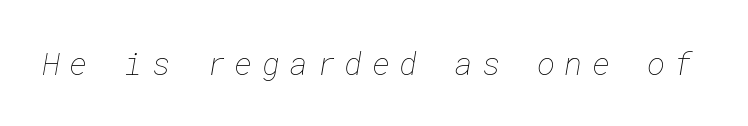
{"bold": "no", "weight": "thin", "width": "normal", "stroke_contrast": "low", "x_height": "medium", "underline": "no", "letter_spacing": "wide", "letter_spacing_em": 0.3, "glyph_px": 31}
